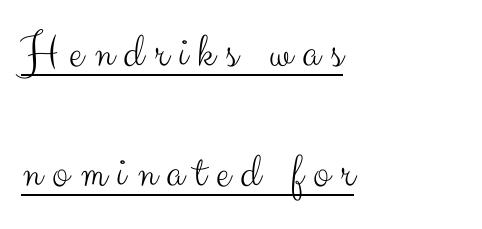
Compared with undecorated copy, this sample adds a rule below the words. Glyph-to-glyph distance is far greater than everyday printed text. Horizontal alignment here is leftward, the default for most running prose.
